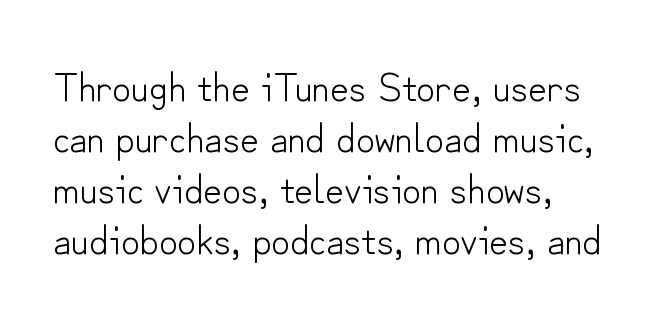
Q: Is the text bold? A: No.
Q: Is the text italic (slanted)? A: No, it is upright.
Q: Is the typeface a serif or a sans-serif typeface? A: Sans-serif.
Q: Is the text underlined? A: No.
Q: Is the spacing between letters normal or unusually wide? A: Normal.
Q: Width (condensed, normal, or wide)? A: Normal.
Q: Stroke contrast? A: Low.
Q: x-height? A: Small.
Q: Monospaced? A: No.
